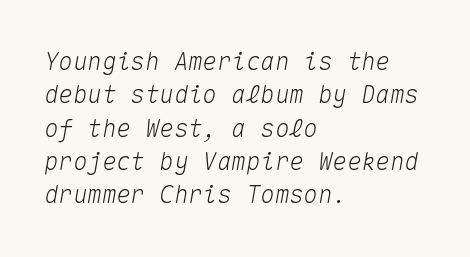
Q: Is the text italic (slanted)? A: Yes, it leans right by about 10 degrees.
Q: Is the text underlined? A: No.
Q: How is the paragraph aligned? A: Left-aligned.
Q: Is the spacing between letters normal or unusually wide? A: Normal.
Q: Is the spacing between lines tight, normal or loose? A: Normal.
